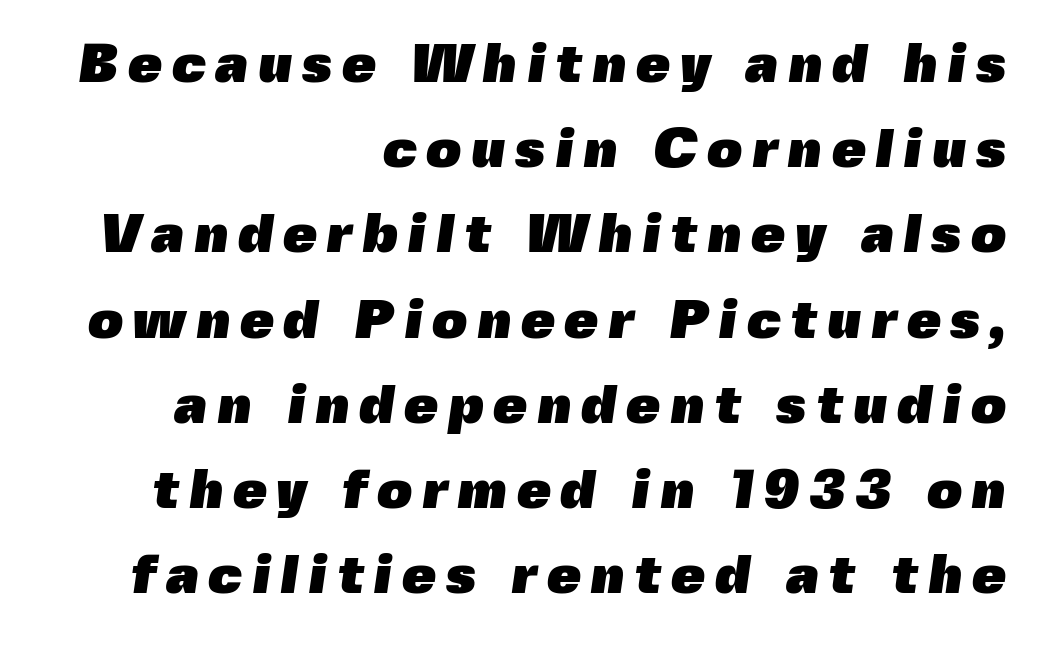
Spacing verdict: proportional, widths tailored to each character. The typesetter chose a ragged-left arrangement here. The space beneath each line is pristine and unruled. Leading: standard. You can tell from the bare stems that sans-serif type was used. Typesetter's note: full bold, strokes at maximum text heaviness.
